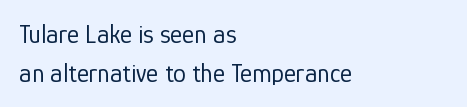
The image shows 26 px text type, upright; set left-aligned, normal line spacing (1.49x), normal letter spacing, not underlined.
